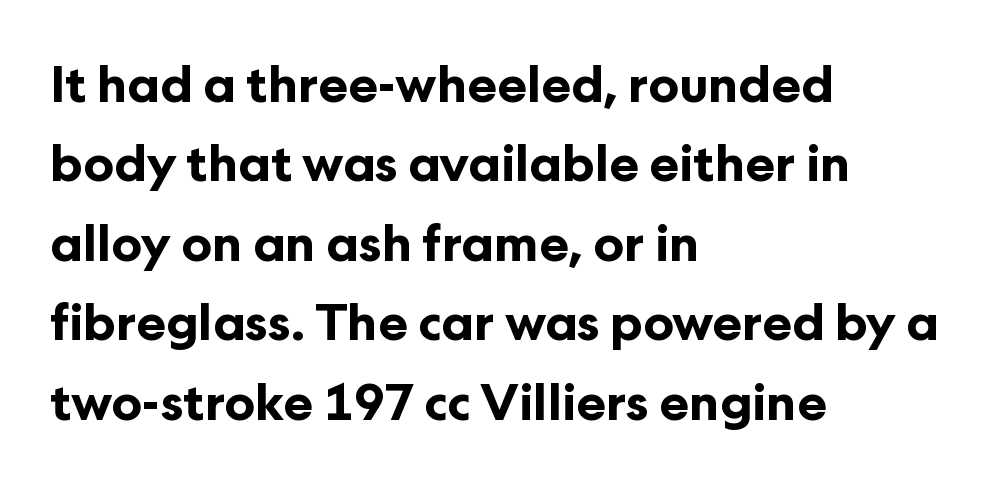
Every row of glyphs begins at an identical x-position on the left. Italic? Not at all — the glyphs are vertical. Is there much room between lines? A standard amount, neither cramped nor airy. Check under the words: just untouched page. Do the characters align in a grid? No, the font is proportional. Does the type have serifs? No, each stem ends abruptly.
